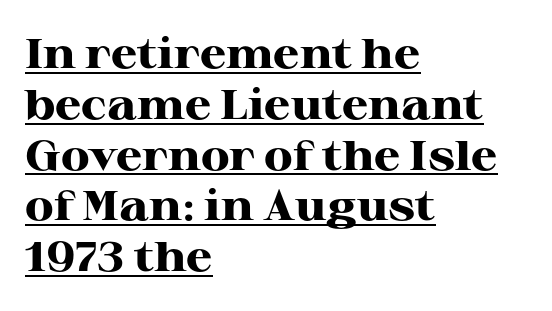
The image shows 42 px heavy, wide serif type, upright; set left-aligned, line spacing 1.21x, normal letter spacing, underlined; high stroke contrast and a medium x-height.
